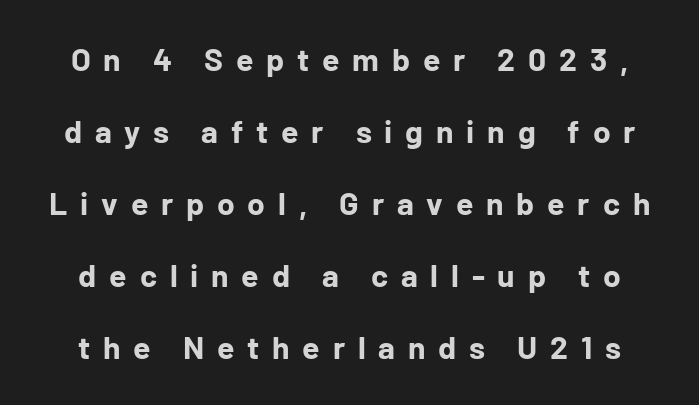
Q: Is the text bold? A: Yes.
Q: Is the text italic (slanted)? A: No, it is upright.
Q: Is the typeface a serif or a sans-serif typeface? A: Sans-serif.
Q: Is the text underlined? A: No.
Q: Is the spacing between letters normal or unusually wide? A: Unusually wide.
Q: Is the spacing between lines tight, normal or loose? A: Loose.
Q: Width (condensed, normal, or wide)? A: Normal.
Q: Stroke contrast? A: Low.
Q: x-height? A: Medium.
Q: Monospaced? A: No.
